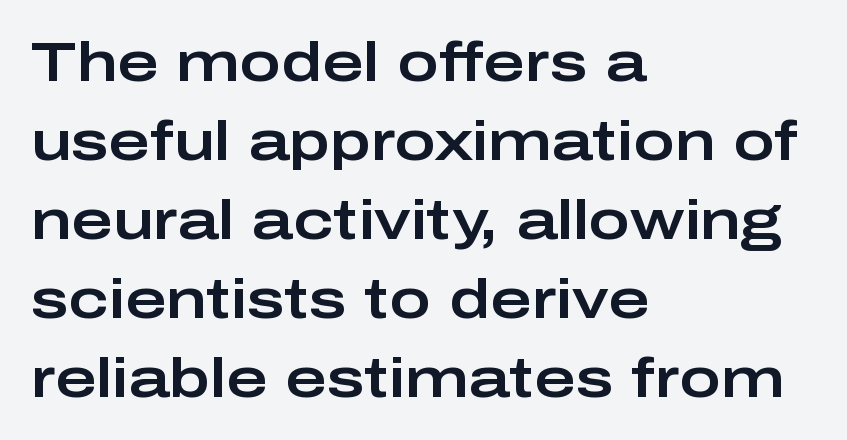
The image shows 56 px wide sans-serif type, upright; set left-aligned, normal line spacing (1.41x), normal letter spacing, not underlined; low stroke contrast and a medium x-height.
